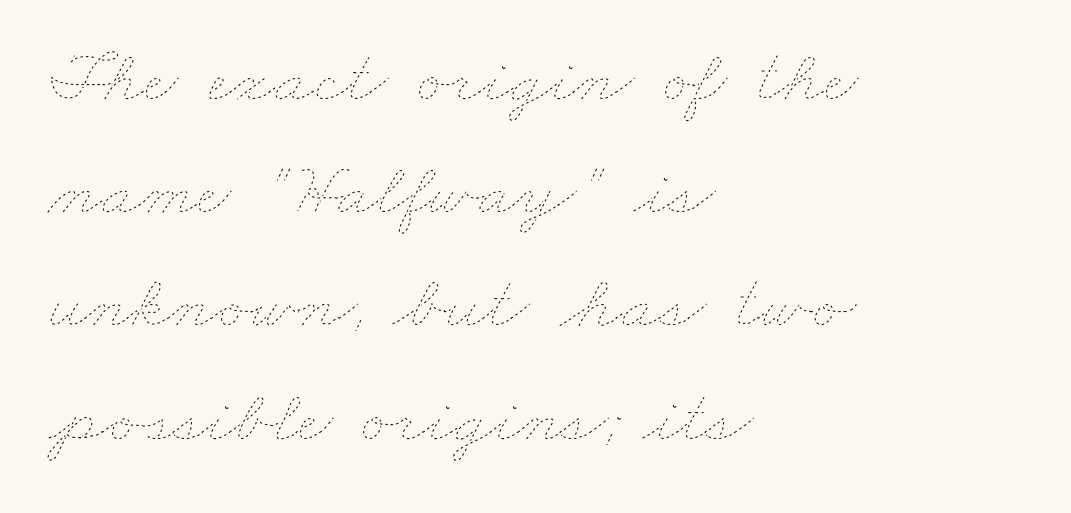
Is this a fixed-width face? No — the glyphs have proportional, varying widths. Honestly, the row spacing looks completely unremarkable. Any mark beneath the type? The region is blank. Weight: not bold — regular or lighter. All the whitespace from short lines collects on the right. Is the letter spacing exaggerated? No — it looks like the ordinary default.
